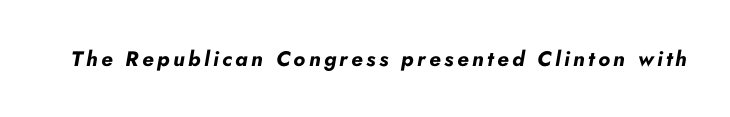
{"italic": "yes", "lean": "right", "slant_degrees": 10, "bold": "yes", "underline": "no", "glyph_px": 21}
